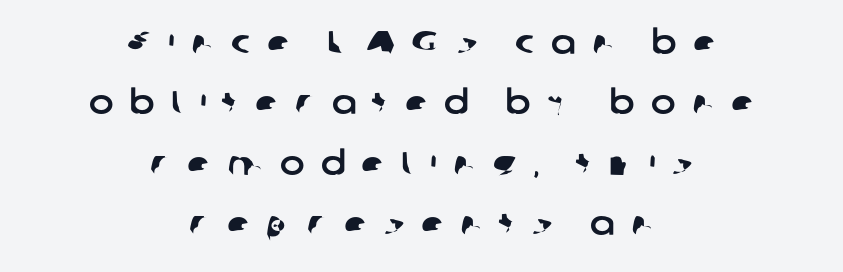
The space directly below the letters is spotless. The letters advance in unequal steps, a hallmark of proportional type. Caption: multi-line text, centered on the measure. Between one letter and the next there's a generous, obvious gap.
